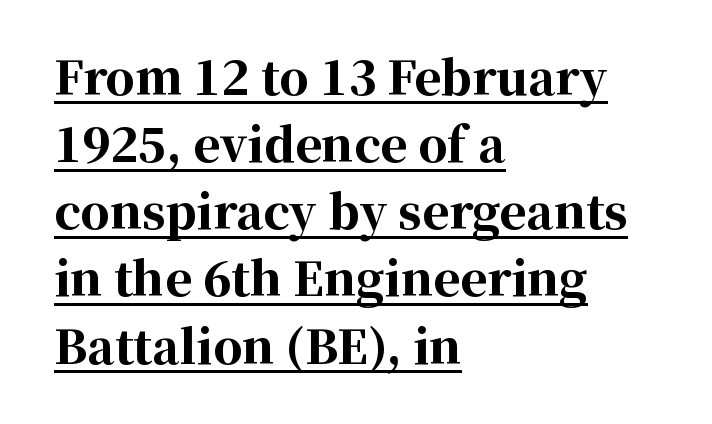
The image shows 46 px bold serif type, upright; set left-aligned, normal line spacing (1.46x), normal letter spacing, underlined; high stroke contrast and a medium x-height.
